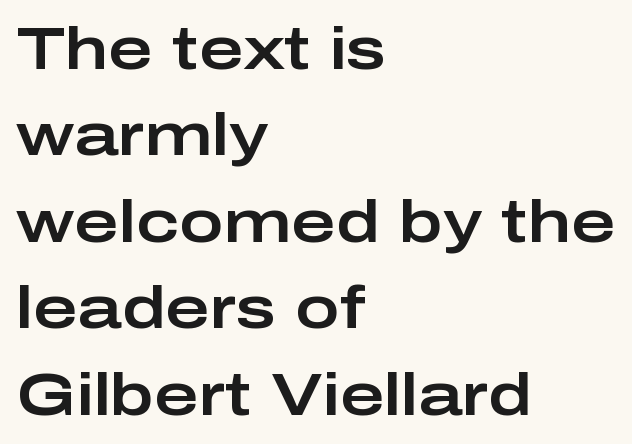
The image shows 60 px wide sans-serif type, upright; set left-aligned, normal line spacing (1.44x), normal letter spacing, not underlined; low stroke contrast and a medium x-height.
